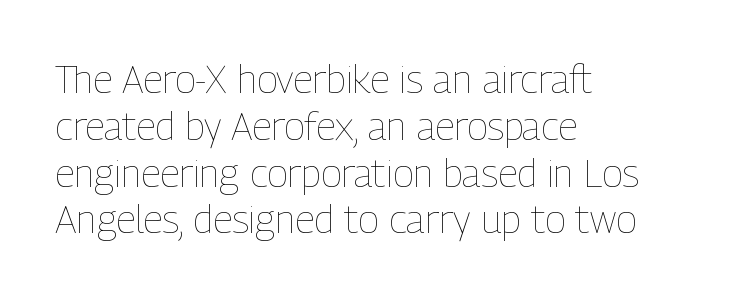
The image shows 39 px thin, condensed type, upright; set left-aligned, line spacing 1.2x, normal letter spacing, not underlined; low stroke contrast and a medium x-height.
